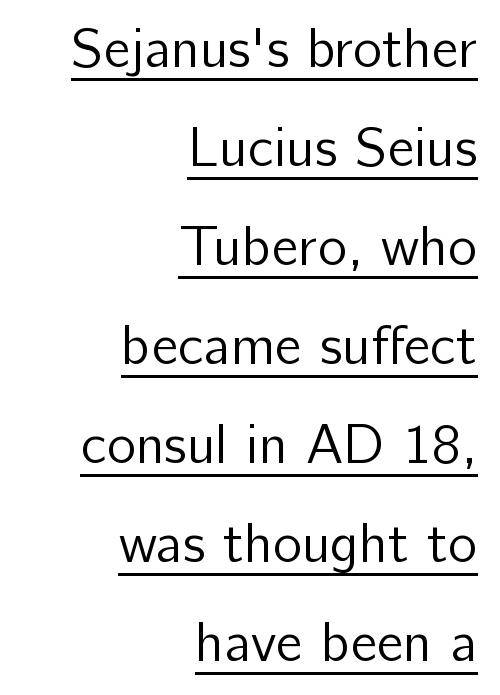
{"serif": "no", "italic": "no", "bold": "no", "weight": "regular", "width": "normal", "stroke_contrast": "low", "x_height": "medium", "monospaced": "no", "underline": "yes", "align": "right", "line_spacing_ratio": 1.8, "letter_spacing": "normal", "letter_spacing_em": 0.0, "glyph_px": 55}
